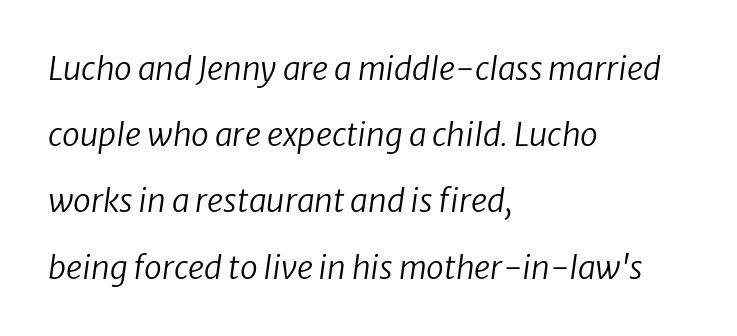
{"italic": "yes", "lean": "right", "slant_degrees": 8, "bold": "no", "weight": "regular", "width": "normal", "stroke_contrast": "low", "x_height": "medium", "monospaced": "no", "underline": "no", "align": "left", "line_spacing": "loose", "line_spacing_ratio": 2.07, "letter_spacing": "normal", "letter_spacing_em": 0.0, "glyph_px": 32}
